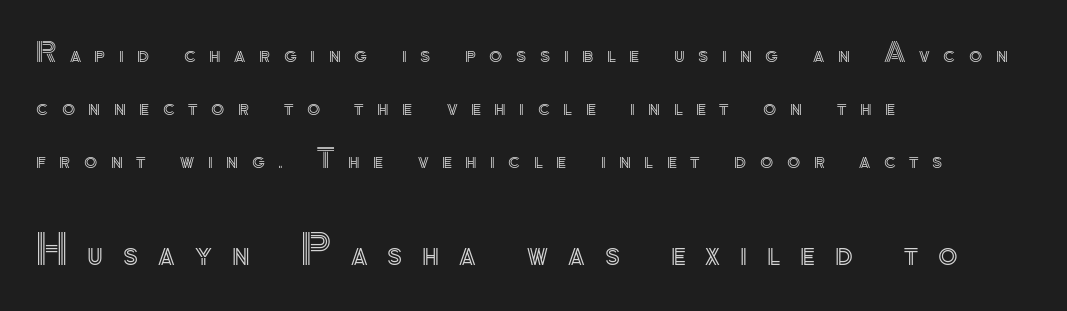
{"italic": "no", "width": "normal", "x_height": "small", "monospaced": "no", "underline": "no", "align": "left", "line_spacing": "loose", "line_spacing_ratio": 1.96, "letter_spacing": "wide", "letter_spacing_em": 0.5, "larger_block": "second", "size_ratio": 1.48, "glyph_px": 40}
